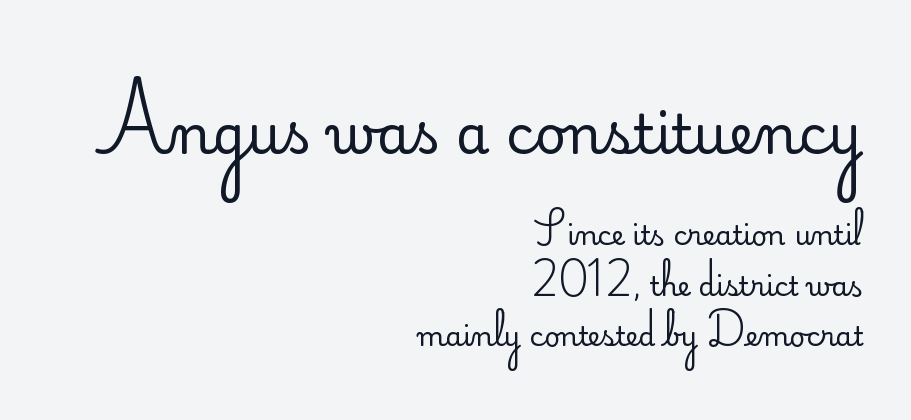
Q: Is the text bold? A: No.
Q: Is the text italic (slanted)? A: No, it is upright.
Q: Is the typeface a serif or a sans-serif typeface? A: Sans-serif.
Q: Is the text underlined? A: No.
Q: How is the paragraph aligned? A: Right-aligned.
Q: Is the spacing between letters normal or unusually wide? A: Normal.
Q: Which block of text is set in a larger size, the first (top) or the second (bottom)? A: The first (top) one.
Q: Width (condensed, normal, or wide)? A: Normal.
Q: Stroke contrast? A: Low.
Q: x-height? A: Small.
Q: Monospaced? A: No.
